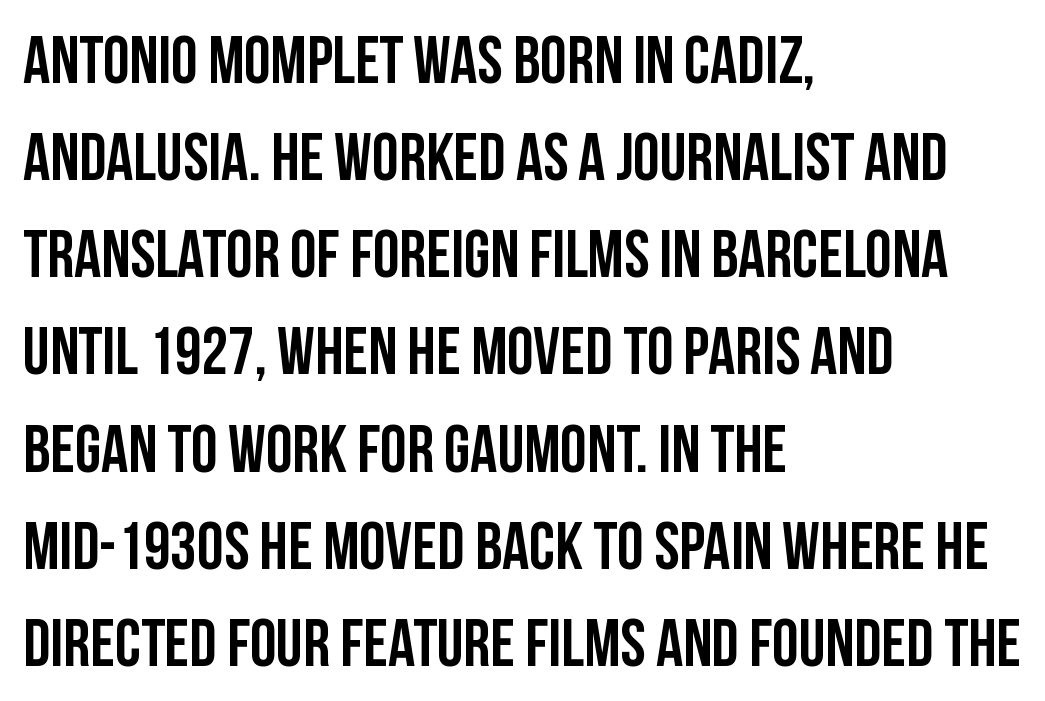
The image shows 67 px condensed sans-serif type, upright; set left-aligned, normal line spacing (1.45x), normal letter spacing, not underlined; low stroke contrast and a large x-height.
